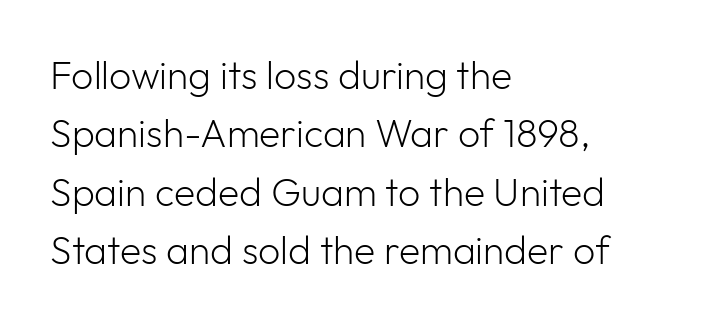
The image shows 39 px light sans-serif type, upright; set left-aligned, normal line spacing (1.5x), normal letter spacing, not underlined; low stroke contrast and a medium x-height.
